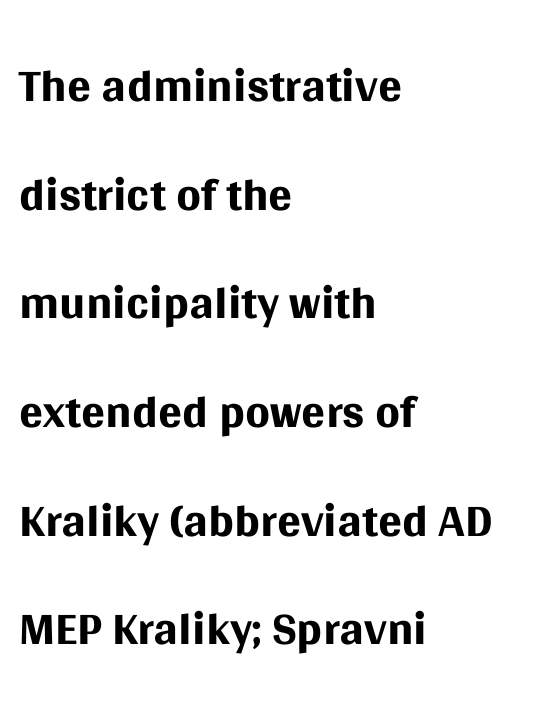
{"serif": "no", "italic": "no", "bold": "no", "weight": "regular", "width": "normal", "stroke_contrast": "medium", "x_height": "large", "monospaced": "no", "underline": "no", "align": "left", "line_spacing": "normal", "line_spacing_ratio": 1.53, "letter_spacing": "normal", "letter_spacing_em": 0.0, "glyph_px": 71}
